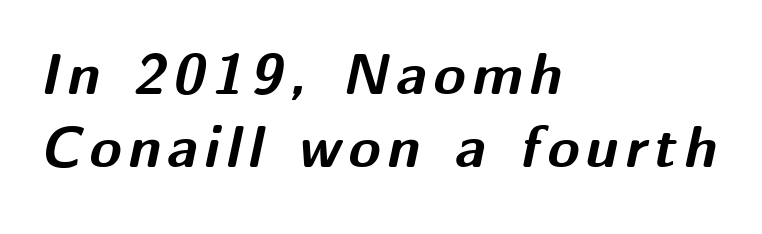
{"italic": "yes", "lean": "right", "slant_degrees": 12, "bold": "yes", "weight": "bold", "width": "normal", "stroke_contrast": "medium", "x_height": "medium", "monospaced": "no", "underline": "no", "align": "left", "line_spacing": "normal", "line_spacing_ratio": 1.26, "glyph_px": 58}
